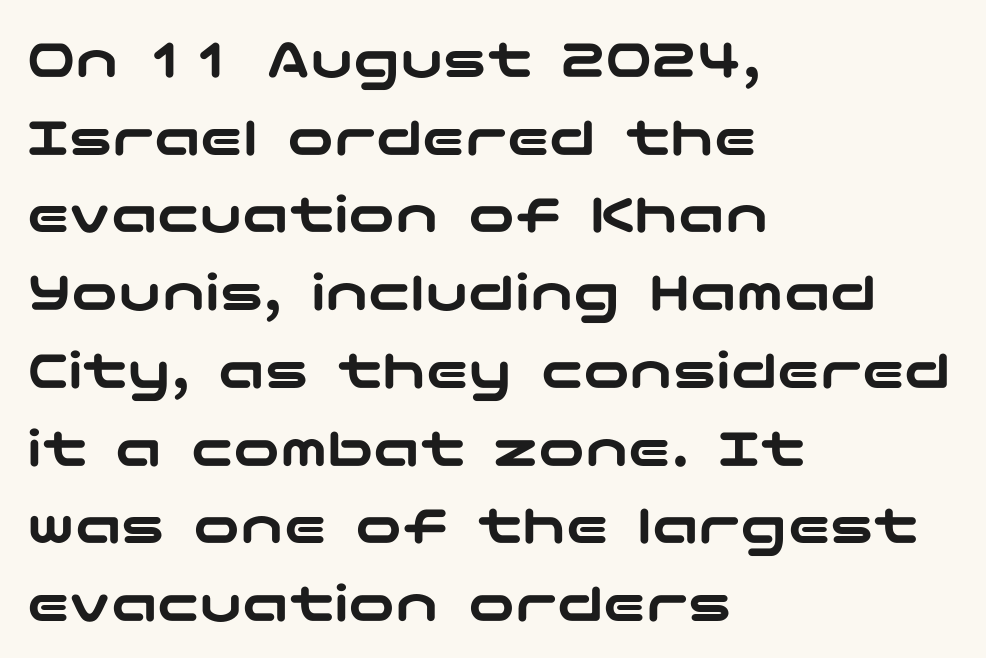
Q: Is the text italic (slanted)? A: No, it is upright.
Q: Is the typeface a serif or a sans-serif typeface? A: Sans-serif.
Q: Is the text underlined? A: No.
Q: How is the paragraph aligned? A: Left-aligned.
Q: Is the spacing between letters normal or unusually wide? A: Normal.
Q: Is the spacing between lines tight, normal or loose? A: Normal.
Q: Width (condensed, normal, or wide)? A: Wide.
Q: Stroke contrast? A: Low.
Q: x-height? A: Medium.
